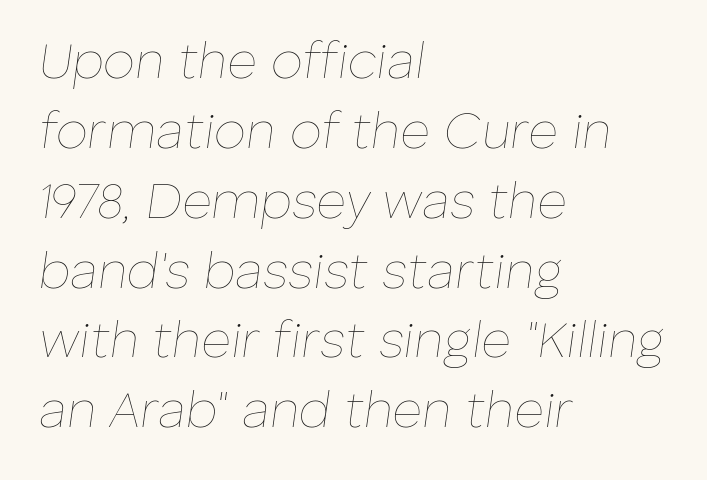
Typeset ragged right — the left edge is the straight one. This reads as an unemphasized weight, regular at the heaviest. This rendering features lettering with no underline. There's an unmistakable incline to the writing here.
